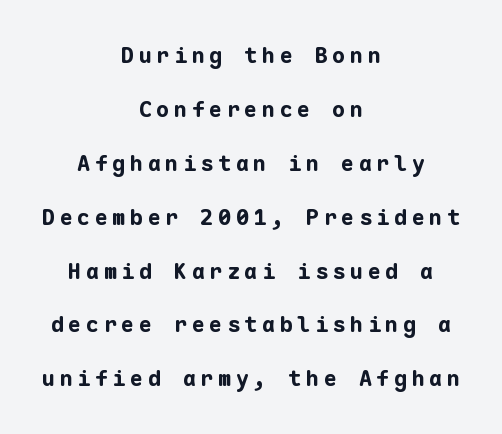
{"italic": "no", "bold": "yes", "underline": "no", "align": "center", "line_spacing": "loose", "line_spacing_ratio": 2.45, "letter_spacing": "wide", "letter_spacing_em": 0.2, "glyph_px": 22}
